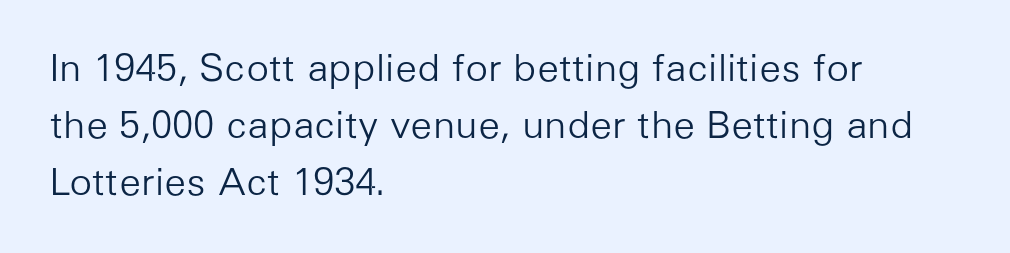
The image shows 38 px light sans-serif type, upright; set left-aligned, normal line spacing (1.5x), normal letter spacing, not underlined; low stroke contrast and a medium x-height.
